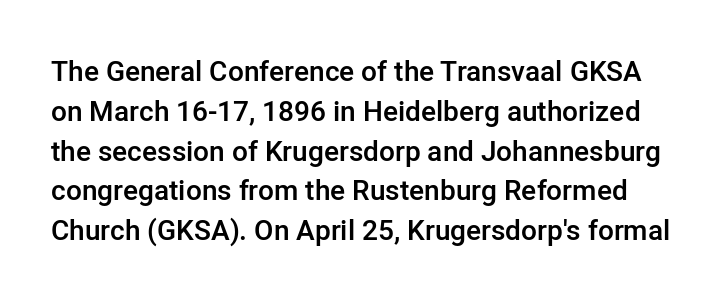
The image shows 28 px semibold sans-serif type, upright; set normal line spacing (1.42x), normal letter spacing, not underlined; low stroke contrast and a medium x-height.
